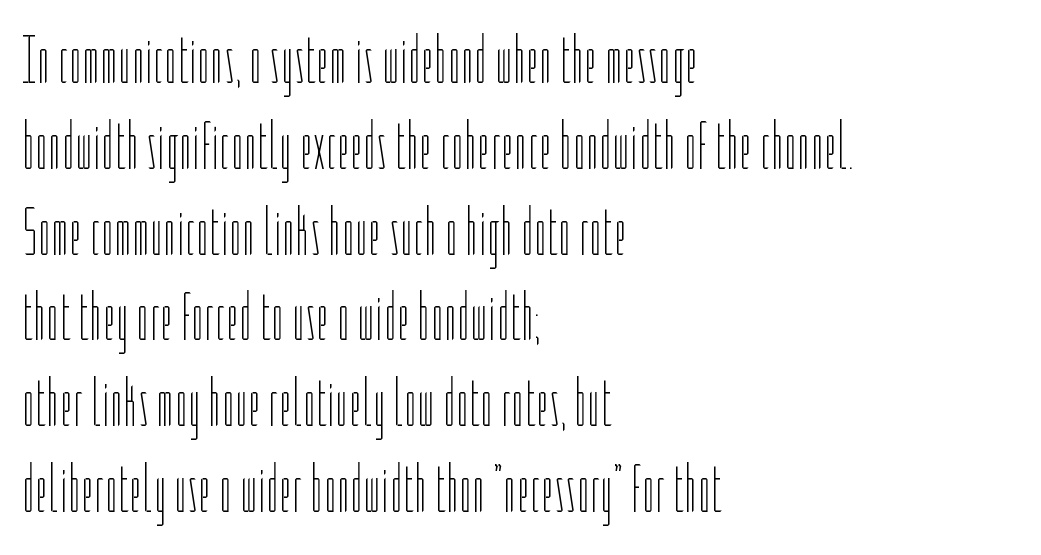
The image shows 67 px thin, condensed type, upright; set left-aligned, normal line spacing (1.28x), normal letter spacing, not underlined; low stroke contrast and a medium x-height.
